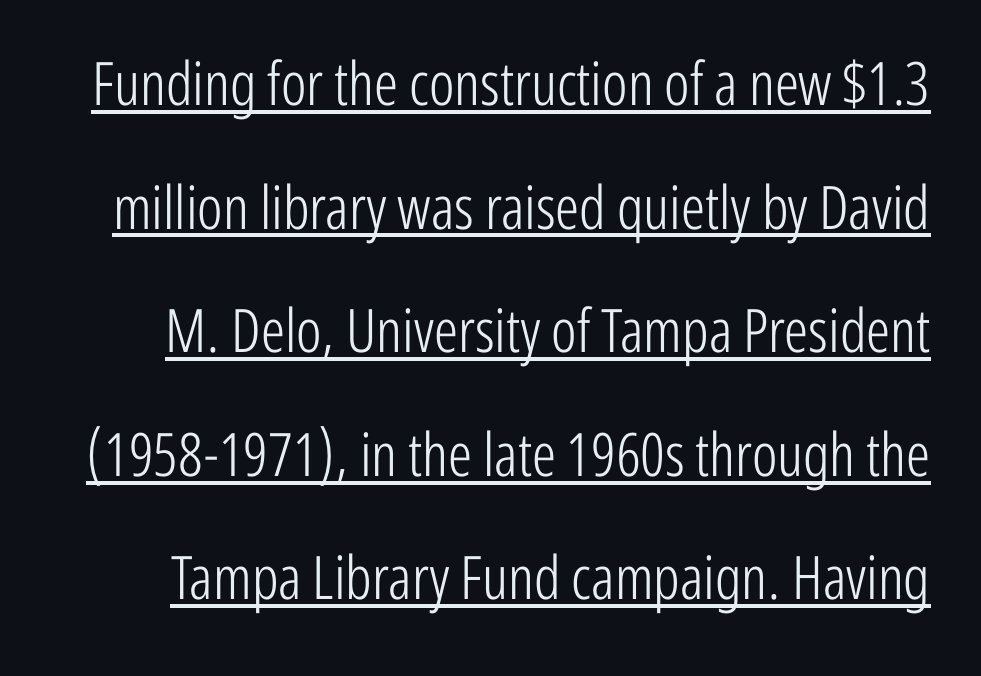
{"serif": "no", "italic": "no", "bold": "no", "weight": "light", "width": "condensed", "stroke_contrast": "low", "x_height": "medium", "monospaced": "no", "underline": "yes", "line_spacing": "loose", "line_spacing_ratio": 2.06, "letter_spacing": "normal", "letter_spacing_em": 0.0, "glyph_px": 60}
